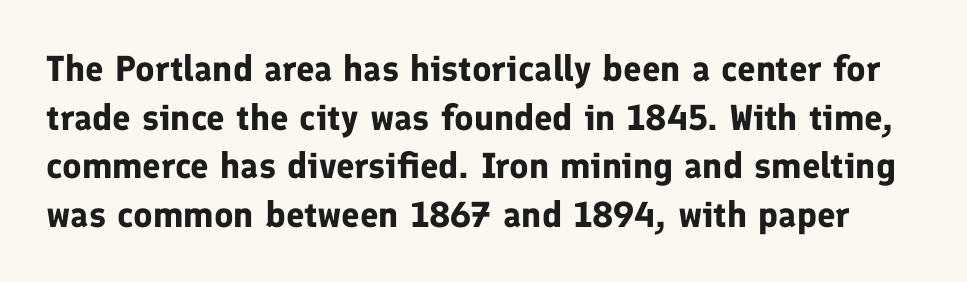
{"serif": "no", "italic": "no", "bold": "yes", "weight": "bold", "width": "normal", "stroke_contrast": "low", "x_height": "medium", "monospaced": "no", "underline": "no", "line_spacing": "normal", "line_spacing_ratio": 1.35, "letter_spacing": "normal", "letter_spacing_em": 0.0, "glyph_px": 36}
